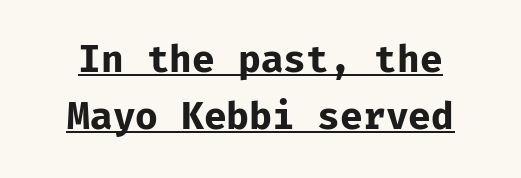
The image shows 37 px bold sans-serif type, upright, monospaced; set normal line spacing (1.54x), normal letter spacing, underlined; low stroke contrast and a medium x-height.
